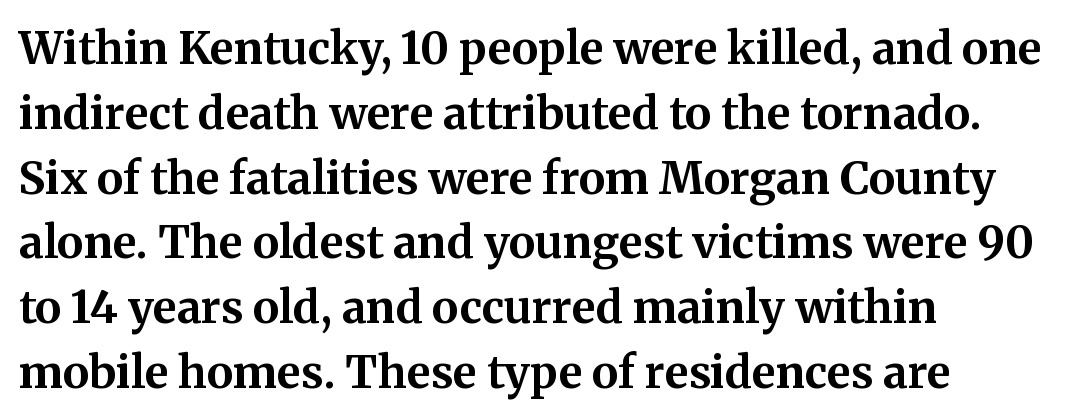
The image shows 45 px bold serif type, upright; set left-aligned, normal line spacing (1.44x), normal letter spacing, not underlined; medium stroke contrast and a medium x-height.
